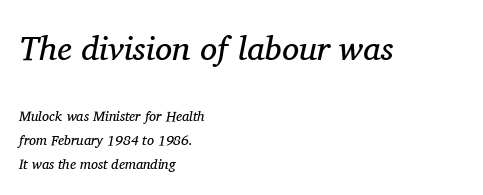
Looks like regular typesetting: each glyph gets only the width it needs. Which margin do the lines hug? The left one — the right edge is uneven. How would I describe the line gaps? Plain and ordinary. This rendering employs a face with finishing strokes, i.e., a serif. The initial chunk of copy outweighs the following chunk in type size. Emphasis-style slanted type is in use.
